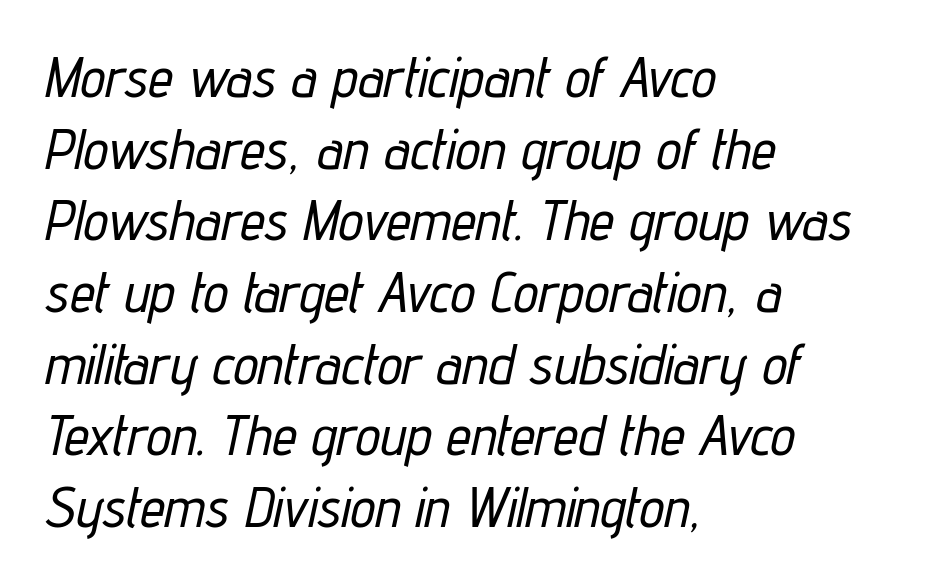
The face used here is rendered with its standard letterfit. This rendering uses left alignment, leaving the right contour irregular. Do the characters align in a grid? No, the font is proportional. Type without underlining. Compared with ordinary roman type, these characters are visibly tilted. Normally led — the rows are evenly, conventionally spaced.
